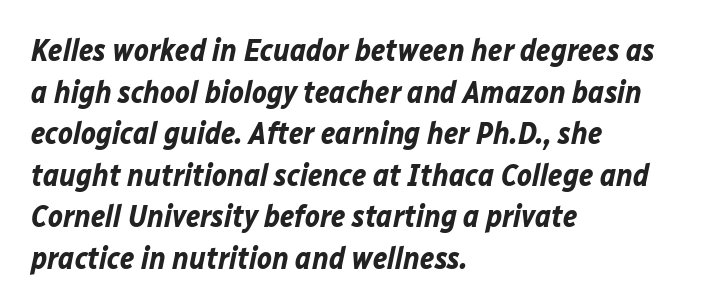
Check the space under the baseline: it is left empty. Compared with typical paragraphs, the rows here are spaced about the same. Stroke thickness is high; the sample reads as a true bold. Reading down the block, your eye returns to a fixed left position each line.
